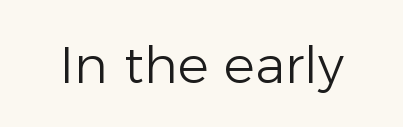
A bare baseline throughout the passage. No heavy texture on the line: the type isn't bold. The axis of the letterforms is exactly vertical. Is this a sans? Yes — the strokes have no serifs.
